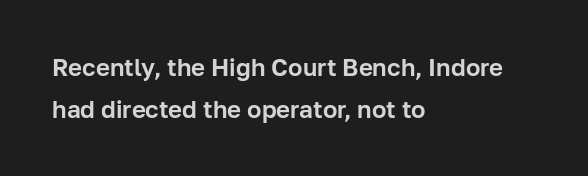
The image shows 24 px text type, upright; set left-aligned, line spacing 1.74x, normal letter spacing, not underlined.
